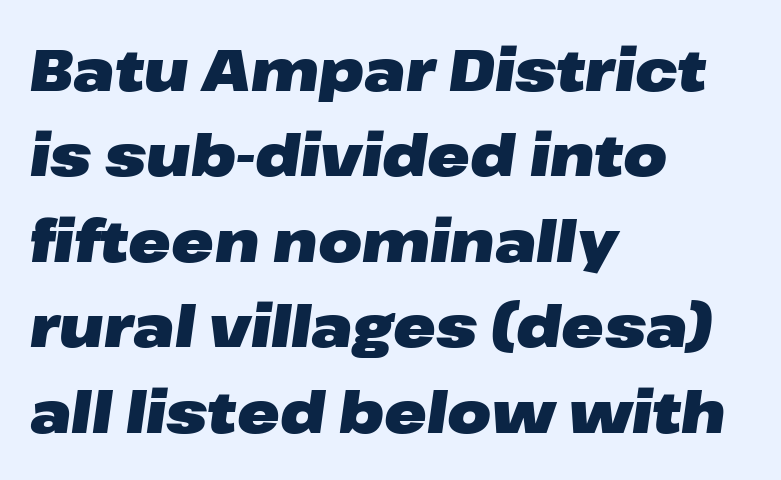
{"italic": "yes", "lean": "right", "slant_degrees": 8, "bold": "yes", "weight": "heavy", "width": "wide", "stroke_contrast": "low", "x_height": "medium", "monospaced": "no", "underline": "no", "align": "left", "line_spacing": "normal", "line_spacing_ratio": 1.5, "letter_spacing": "normal", "letter_spacing_em": 0.0, "glyph_px": 57}
